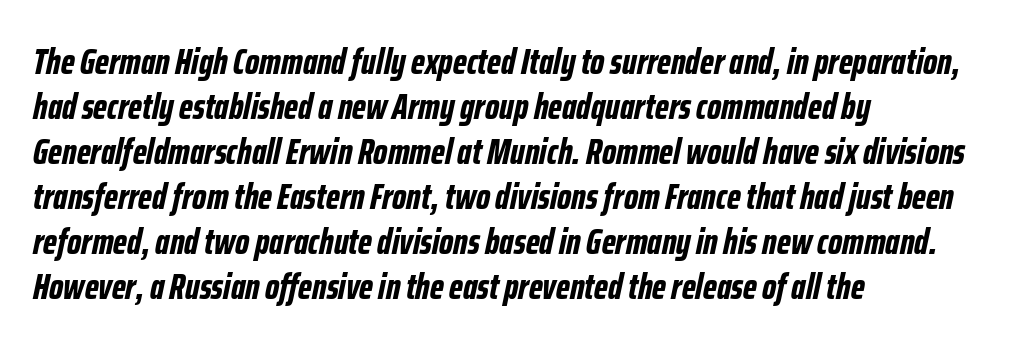
{"italic": "yes", "lean": "right", "slant_degrees": 12, "bold": "yes", "weight": "bold", "width": "condensed", "stroke_contrast": "low", "x_height": "medium", "monospaced": "no", "underline": "no", "align": "left", "line_spacing": "normal", "line_spacing_ratio": 1.25, "letter_spacing": "normal", "letter_spacing_em": 0.0, "glyph_px": 36}
